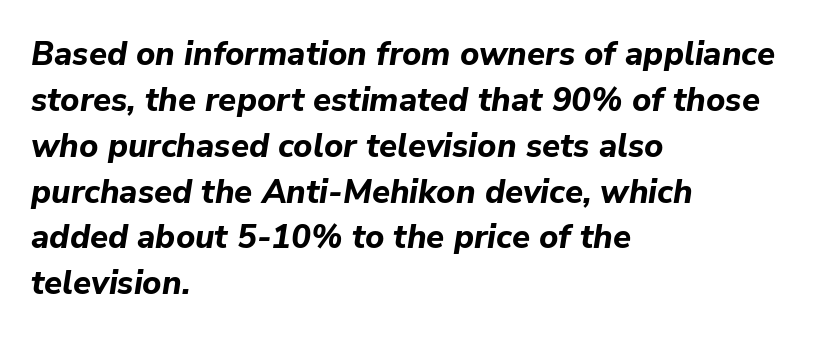
{"italic": "yes", "lean": "right", "slant_degrees": 9, "bold": "yes", "weight": "bold", "width": "normal", "stroke_contrast": "low", "x_height": "medium", "monospaced": "no", "underline": "no", "align": "left", "line_spacing": "normal", "line_spacing_ratio": 1.39, "letter_spacing": "normal", "letter_spacing_em": 0.0, "glyph_px": 33}
